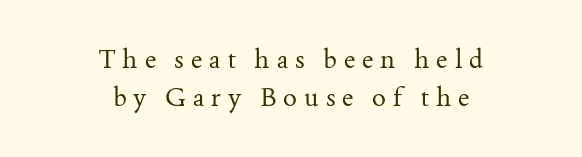
This is the regular roman posture of the typeface. A bare baseline throughout the passage. The vertical gap from one line to the next is medium. The rendering positions every line midway between the sides. No chunkiness to these letters — they're not bold. Each word looks stretched out because of the extra space between its letters.
